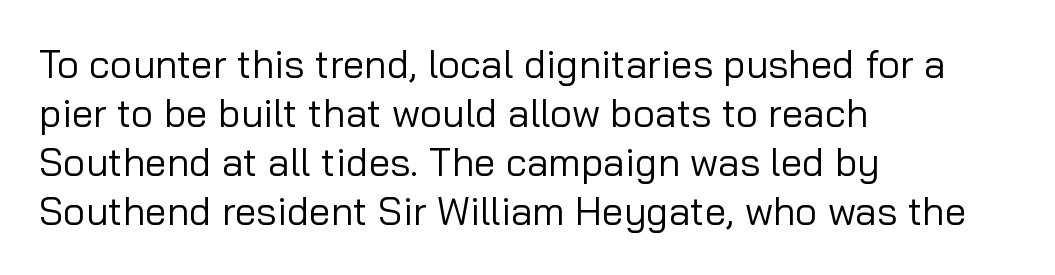
Each letter keeps its own natural width here, so spacing adapts to shape. The gaps between neighbouring characters are ordinary and unremarkable. The letters stand straight up with perfectly vertical stems. The rendering uses a moderate line-height, typical for paragraphs.
